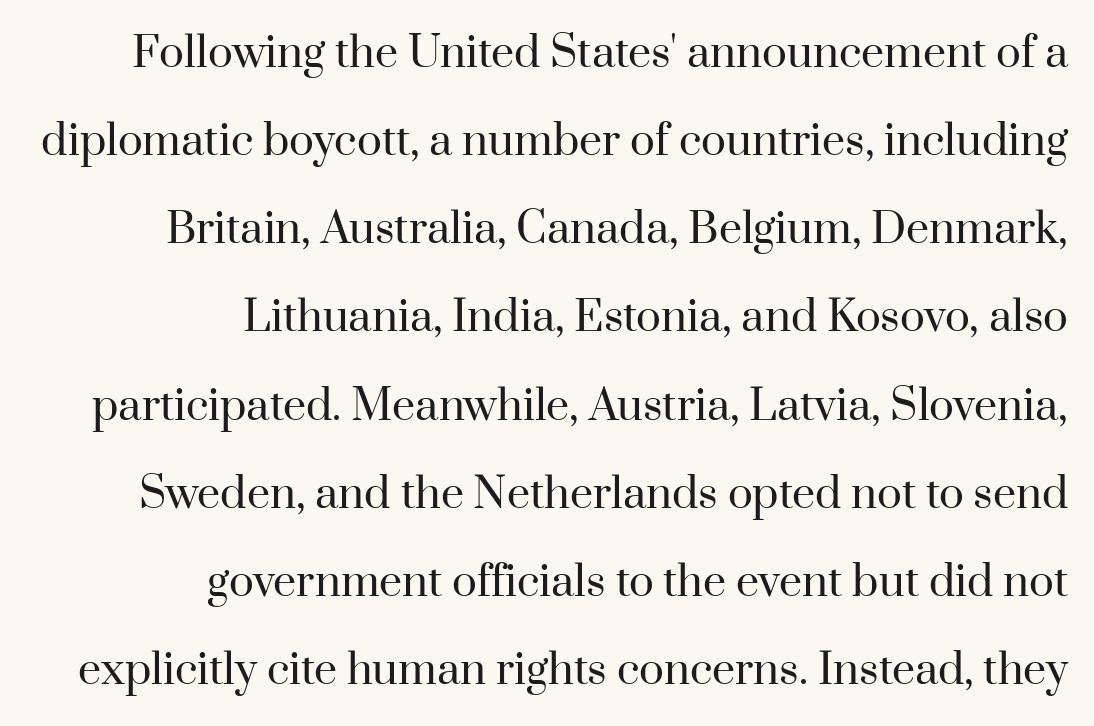
Q: Is the text bold? A: No.
Q: Is the text italic (slanted)? A: No, it is upright.
Q: Is the typeface a serif or a sans-serif typeface? A: Serif.
Q: Is the text underlined? A: No.
Q: How is the paragraph aligned? A: Right-aligned.
Q: Is the spacing between letters normal or unusually wide? A: Normal.
Q: Is the spacing between lines tight, normal or loose? A: Loose.
Q: Width (condensed, normal, or wide)? A: Normal.
Q: Stroke contrast? A: High.
Q: x-height? A: Small.
Q: Monospaced? A: No.
